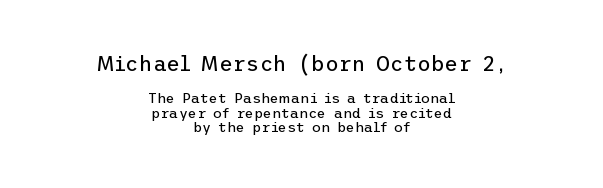
{"italic": "no", "bold": "no", "underline": "no", "align": "center", "line_spacing": "tight", "line_spacing_ratio": 1.05, "letter_spacing": "normal", "letter_spacing_em": 0.0, "larger_block": "first", "size_ratio": 1.5, "glyph_px": 21}
